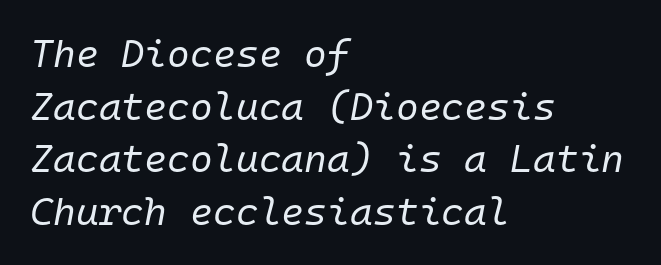
The image shows 39 px regular-weight type, italic (leaning right), monospaced; set left-aligned, normal line spacing (1.35x), normal letter spacing, not underlined; low stroke contrast and a medium x-height.
